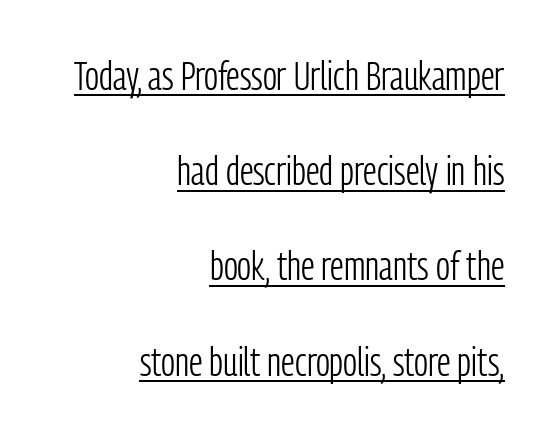
Q: Is the text bold? A: No.
Q: Is the text italic (slanted)? A: No, it is upright.
Q: Is the typeface a serif or a sans-serif typeface? A: Sans-serif.
Q: Is the text underlined? A: Yes.
Q: How is the paragraph aligned? A: Right-aligned.
Q: Is the spacing between letters normal or unusually wide? A: Normal.
Q: Is the spacing between lines tight, normal or loose? A: Loose.
Q: Width (condensed, normal, or wide)? A: Condensed.
Q: Stroke contrast? A: Low.
Q: x-height? A: Medium.
Q: Monospaced? A: No.
